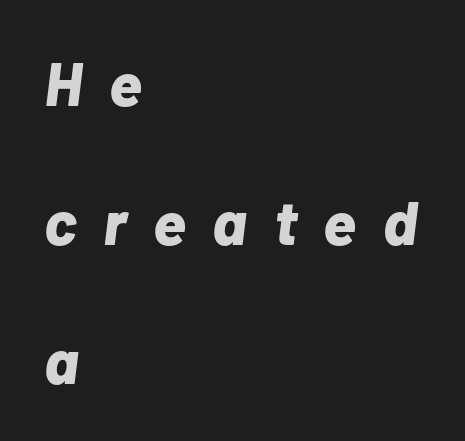
This block would shrink considerably if given ordinary leading; it's expanded now. Leftover space on each line is placed entirely after the last word. The letters advance in unequal steps, a hallmark of proportional type. Each glyph is drawn with heavy, bold strokes. Does extra space separate the letters? Yes, quite a lot of it. Beneath every word, the page is bare.
